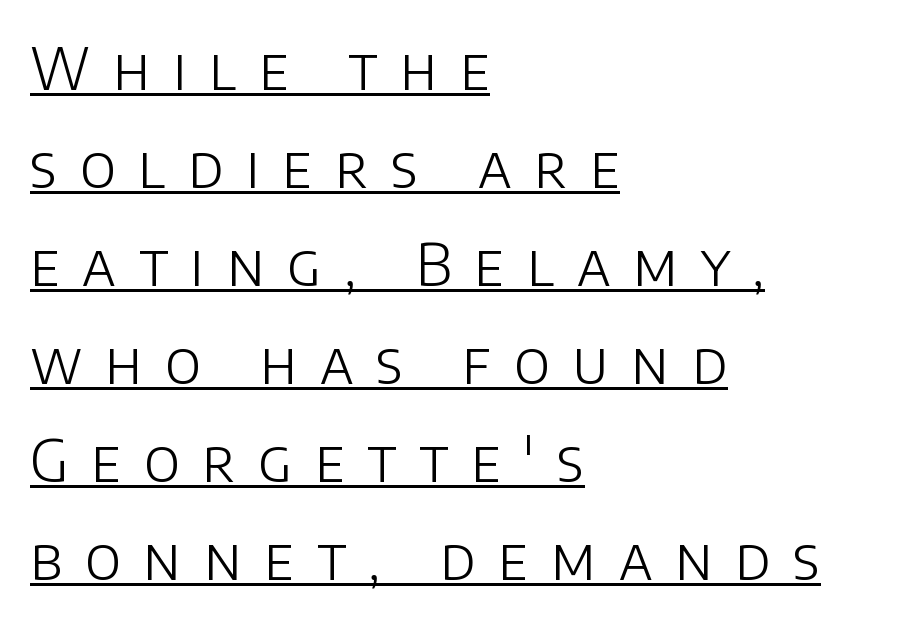
The passage shown has open, widely tracked lettering throughout. Every word sits above its own underline. Notice how descenders clear the ascenders below comfortably — that's standard leading. All the whitespace from short lines collects on the right. Do the letters lean? They stand straight.
